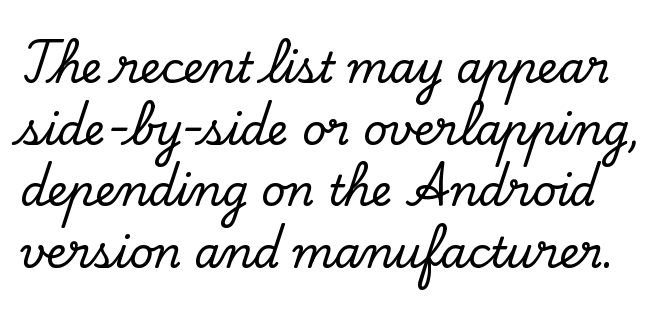
The image shows 42 px serif type; set normal line spacing (1.47x), normal letter spacing, not underlined; low stroke contrast and a small x-height.
